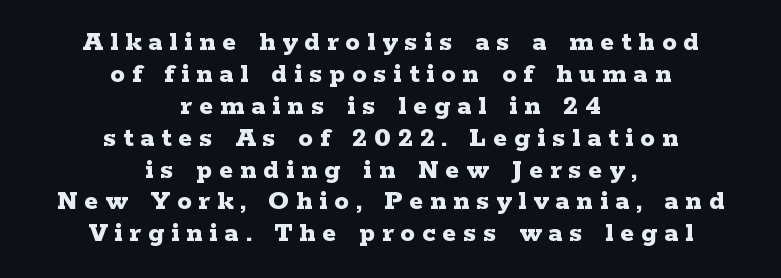
The typography opts for an upright posture over an oblique one. Between one letter and the next there's a generous, obvious gap. Does the leading feel generous? Not at all — it's pinched. Do the characters align in a grid? No, the font is proportional. You can tell from the footed stems that serif type was used.
